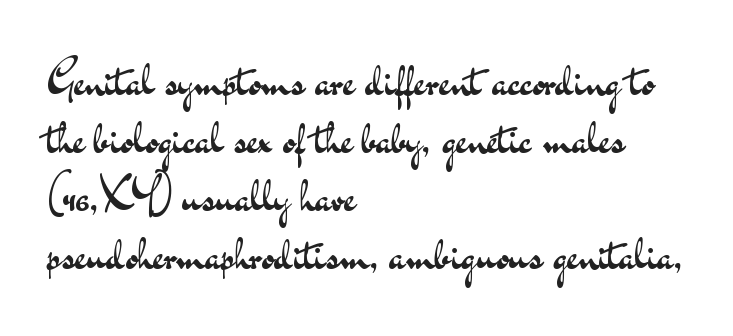
Q: Is the text bold? A: No.
Q: Is the text italic (slanted)? A: Yes.
Q: Is the typeface a serif or a sans-serif typeface? A: Sans-serif.
Q: Is the text underlined? A: No.
Q: How is the paragraph aligned? A: Left-aligned.
Q: Is the spacing between letters normal or unusually wide? A: Normal.
Q: Is the spacing between lines tight, normal or loose? A: Normal.
Q: Width (condensed, normal, or wide)? A: Wide.
Q: Stroke contrast? A: Medium.
Q: x-height? A: Small.
Q: Monospaced? A: No.
